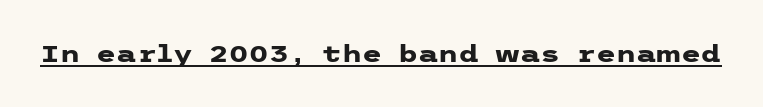
The image shows 23 px bold type, upright; set normal letter spacing, underlined.
